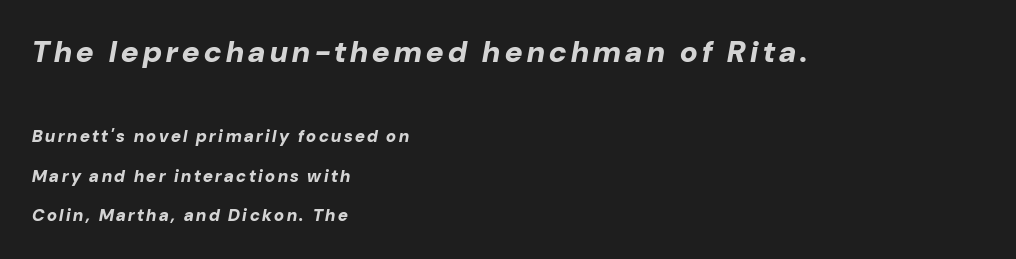
The image shows 30 px bold type, italic (leaning right); set left-aligned, loose line spacing (2.31x), not underlined; the first (top) block is 1.76x larger; low stroke contrast and a medium x-height.
